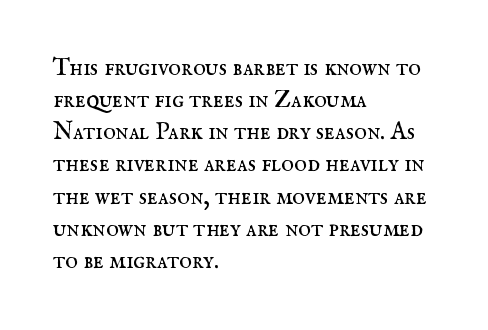
Q: Is the text bold? A: No.
Q: Is the text italic (slanted)? A: No, it is upright.
Q: Is the text underlined? A: No.
Q: How is the paragraph aligned? A: Left-aligned.
Q: Is the spacing between letters normal or unusually wide? A: Normal.
Q: Is the spacing between lines tight, normal or loose? A: Normal.
